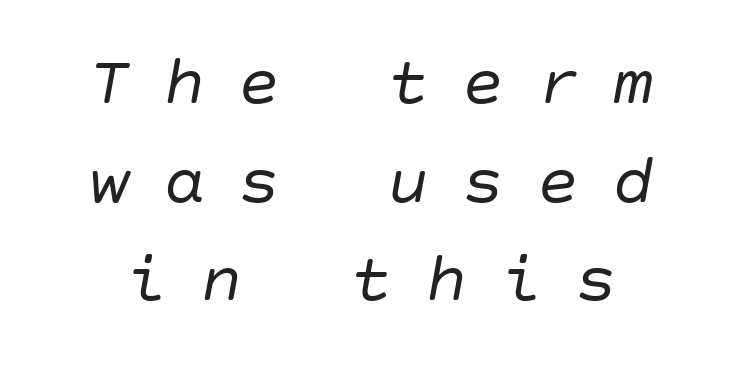
{"italic": "yes", "lean": "right", "slant_degrees": 10, "bold": "no", "weight": "regular", "width": "normal", "stroke_contrast": "low", "x_height": "large", "underline": "no", "line_spacing": "normal", "line_spacing_ratio": 1.41, "letter_spacing": "wide", "letter_spacing_em": 0.47, "glyph_px": 70}
